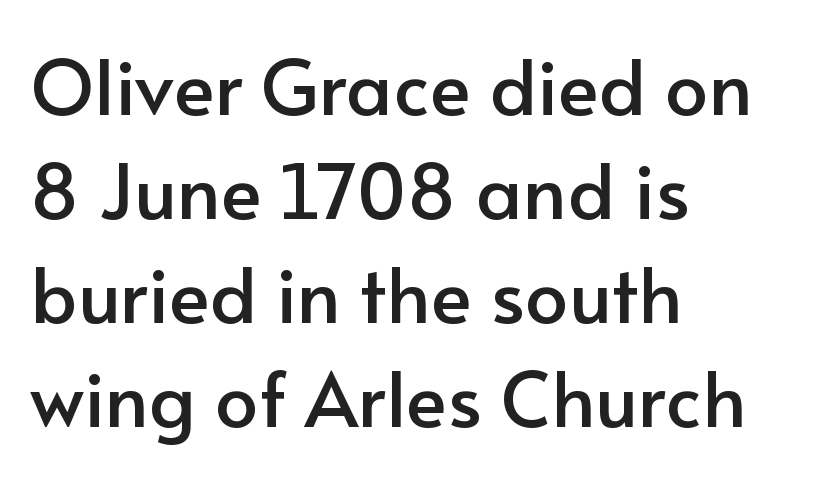
Q: Is the text italic (slanted)? A: No, it is upright.
Q: Is the typeface a serif or a sans-serif typeface? A: Sans-serif.
Q: Is the text underlined? A: No.
Q: How is the paragraph aligned? A: Left-aligned.
Q: Is the spacing between letters normal or unusually wide? A: Normal.
Q: Is the spacing between lines tight, normal or loose? A: Normal.
Q: Width (condensed, normal, or wide)? A: Normal.
Q: Stroke contrast? A: Low.
Q: x-height? A: Small.
Q: Monospaced? A: No.
